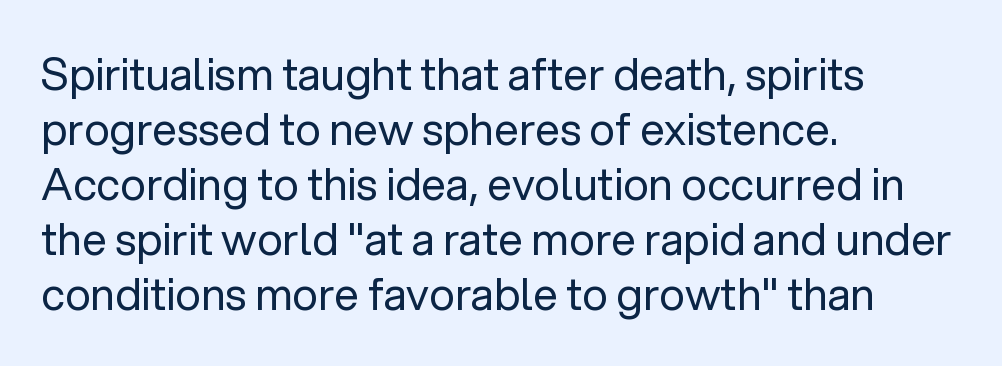
The image shows 44 px regular-weight sans-serif type, upright; set left-aligned, normal line spacing (1.25x), normal letter spacing, not underlined; low stroke contrast and a medium x-height.
